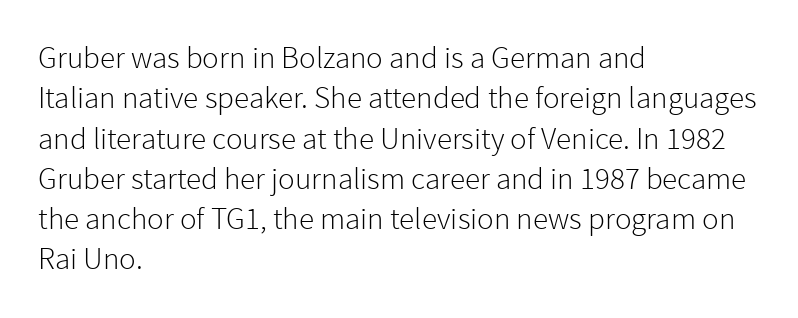
The image shows 31 px light sans-serif type, upright; set left-aligned, normal line spacing (1.3x), normal letter spacing, not underlined; low stroke contrast and a medium x-height.
